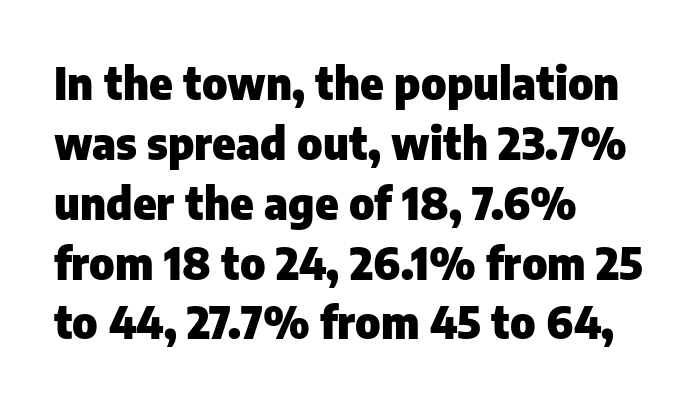
{"serif": "no", "italic": "no", "bold": "yes", "weight": "heavy", "width": "normal", "stroke_contrast": "low", "x_height": "medium", "monospaced": "no", "underline": "no", "align": "left", "line_spacing": "normal", "line_spacing_ratio": 1.36, "letter_spacing": "normal", "letter_spacing_em": 0.0, "glyph_px": 44}
